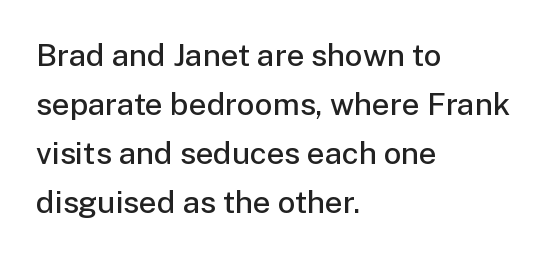
{"serif": "no", "italic": "no", "bold": "semi", "weight": "semibold", "width": "normal", "stroke_contrast": "low", "x_height": "medium", "monospaced": "no", "underline": "no", "align": "left", "line_spacing": "normal", "line_spacing_ratio": 1.58, "letter_spacing": "normal", "letter_spacing_em": 0.0, "glyph_px": 31}
